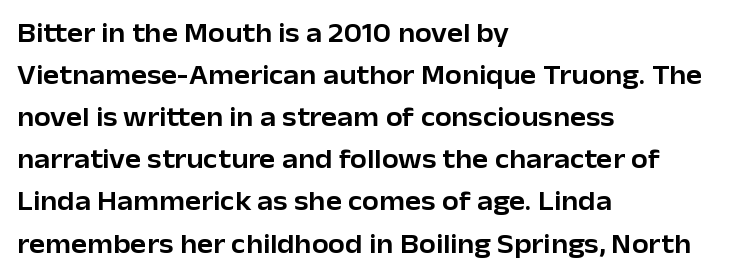
{"italic": "no", "underline": "no", "align": "left", "line_spacing": "normal", "line_spacing_ratio": 1.56, "letter_spacing": "normal", "letter_spacing_em": 0.0, "glyph_px": 27}
